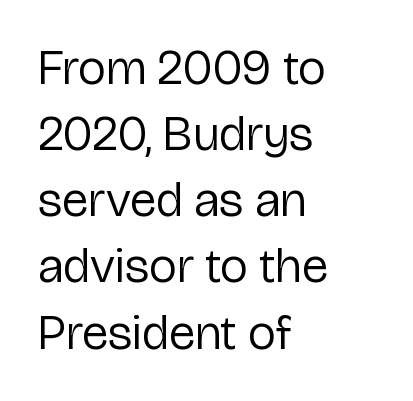
Posture: upright roman. Lines of text with bare space underneath. These lines stack with their left ends in a neat column. Weight: in the light-to-regular range. You could call the tracking neutral — neither tight nor loose. Observe the absence of serifs on each vertical stroke in this sample.
